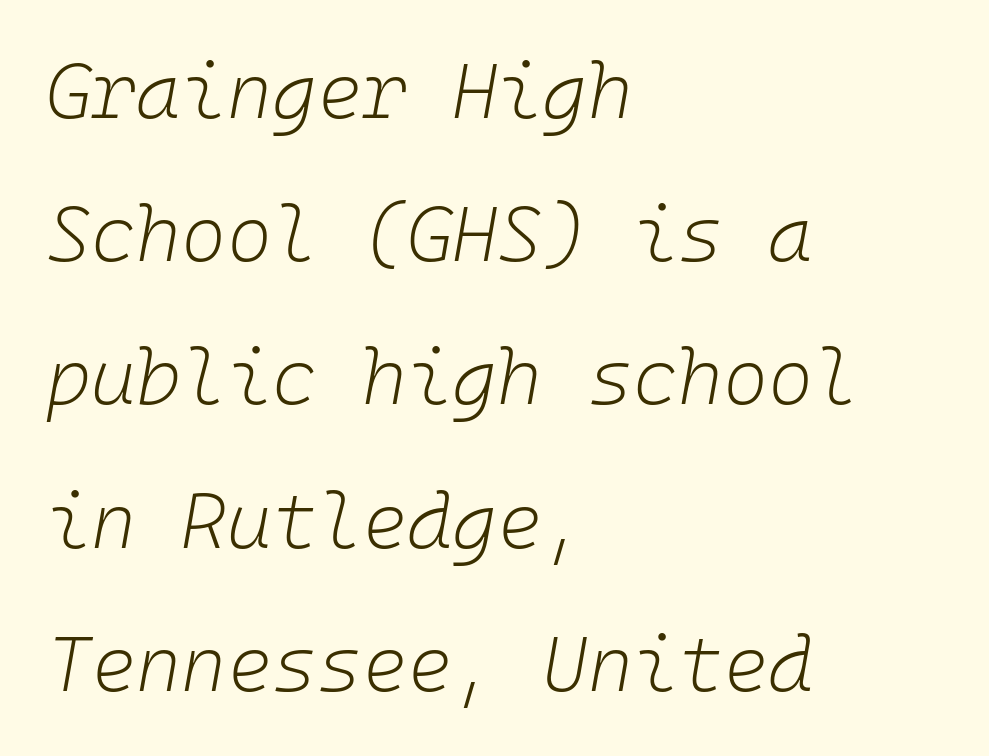
There is no visible air inserted between adjacent glyphs. The strokes carry an ordinary text weight at most. Typeset ragged right — the left edge is the straight one. In terms of posture, this sample is oblique. The string is rendered with underlining switched off. Spacing verdict: monospaced, one width for all characters.
